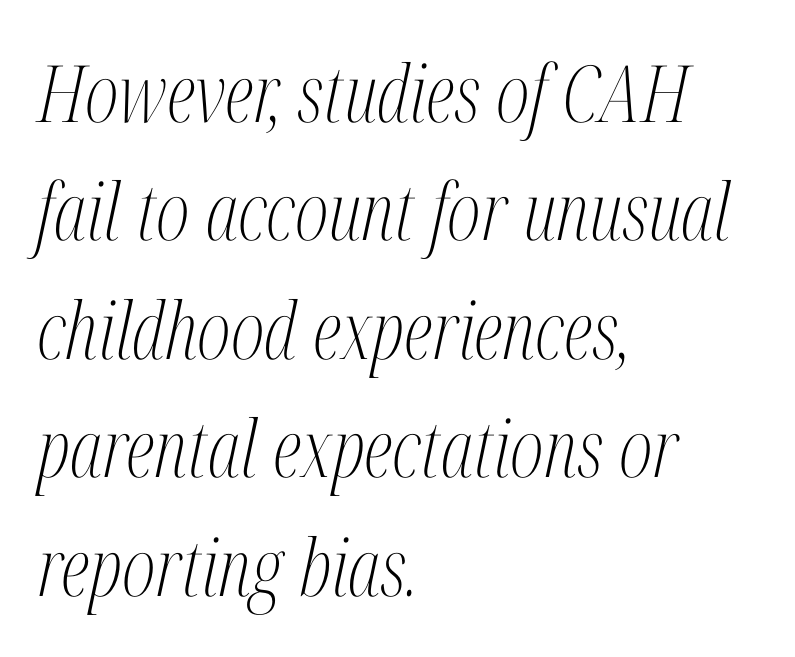
The image shows 79 px light, condensed serif type, italic (leaning right); set left-aligned, normal line spacing (1.5x), normal letter spacing, not underlined; medium stroke contrast and a medium x-height.
